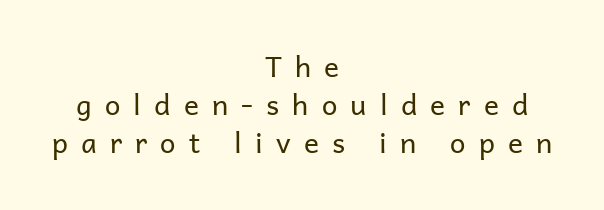
Q: Is the text bold? A: No.
Q: Is the text italic (slanted)? A: No, it is upright.
Q: Is the typeface a serif or a sans-serif typeface? A: Sans-serif.
Q: Is the text underlined? A: No.
Q: How is the paragraph aligned? A: Centered.
Q: Is the spacing between letters normal or unusually wide? A: Unusually wide.
Q: Is the spacing between lines tight, normal or loose? A: Normal.
Q: Width (condensed, normal, or wide)? A: Normal.
Q: Stroke contrast? A: Low.
Q: x-height? A: Medium.
Q: Monospaced? A: No.
